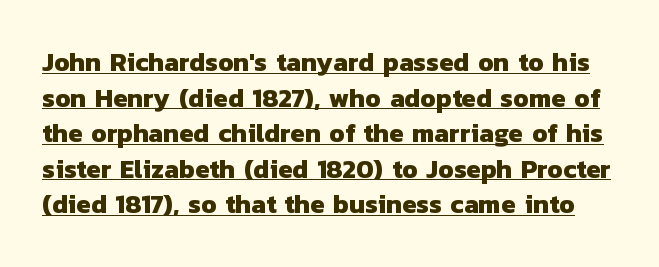
The image shows 26 px bold type; set normal line spacing (1.37x), normal letter spacing, underlined.
